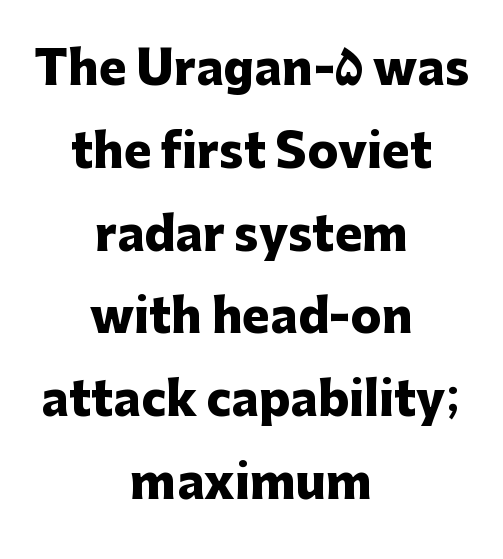
Q: Is the text bold? A: Yes.
Q: Is the text italic (slanted)? A: No, it is upright.
Q: Is the typeface a serif or a sans-serif typeface? A: Sans-serif.
Q: Is the text underlined? A: No.
Q: How is the paragraph aligned? A: Centered.
Q: Is the spacing between letters normal or unusually wide? A: Normal.
Q: Width (condensed, normal, or wide)? A: Normal.
Q: Stroke contrast? A: Low.
Q: x-height? A: Medium.
Q: Monospaced? A: No.
